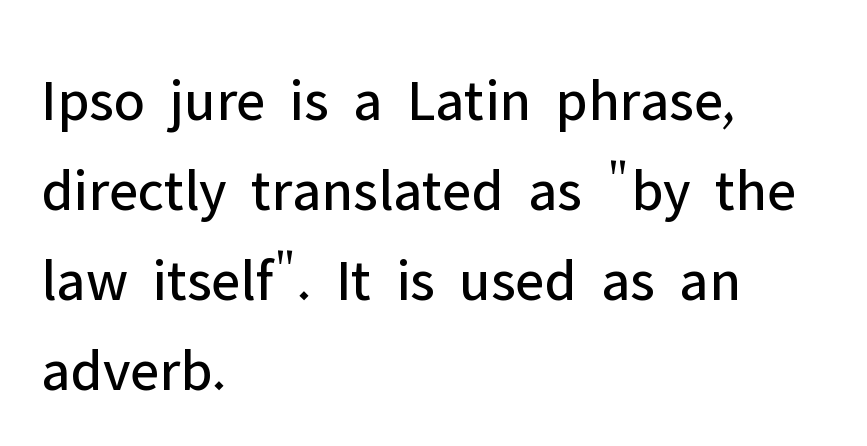
Q: Is the text bold? A: No.
Q: Is the text italic (slanted)? A: No, it is upright.
Q: Is the typeface a serif or a sans-serif typeface? A: Sans-serif.
Q: Is the text underlined? A: No.
Q: How is the paragraph aligned? A: Left-aligned.
Q: Is the spacing between letters normal or unusually wide? A: Normal.
Q: Is the spacing between lines tight, normal or loose? A: Normal.
Q: Width (condensed, normal, or wide)? A: Normal.
Q: Stroke contrast? A: Low.
Q: x-height? A: Medium.
Q: Monospaced? A: No.
